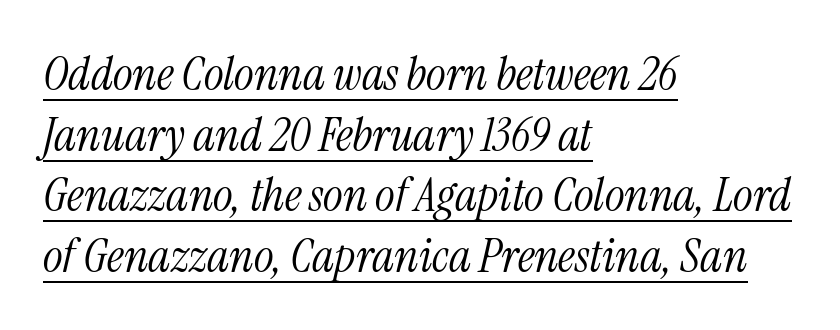
{"serif": "yes", "italic": "yes", "lean": "right", "slant_degrees": 13, "bold": "no", "weight": "light", "width": "condensed", "stroke_contrast": "medium", "x_height": "medium", "monospaced": "no", "underline": "yes", "align": "left", "line_spacing": "normal", "line_spacing_ratio": 1.29, "letter_spacing": "normal", "letter_spacing_em": 0.0, "glyph_px": 47}
